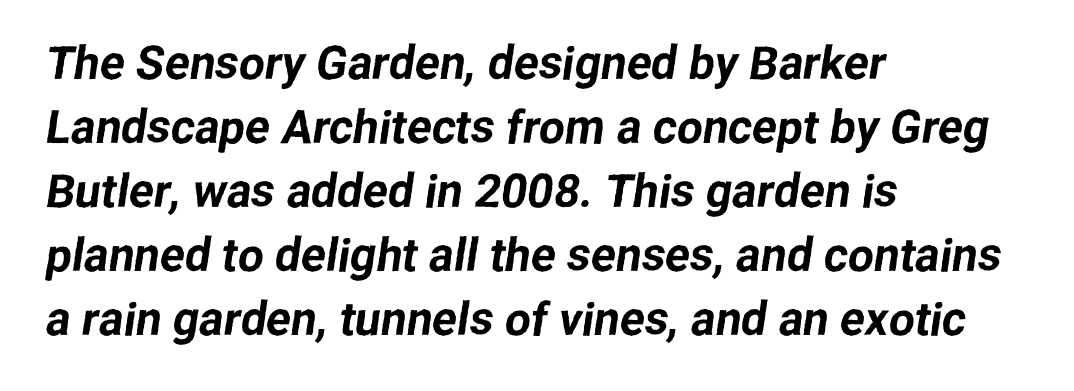
The compositor pushed each line to the left boundary. The rendering uses natural spacing where letterforms have individual widths. Is this a sans? Yes — the strokes have no serifs. Letter spacing: default. The vertical gap from one line to the next is medium.
